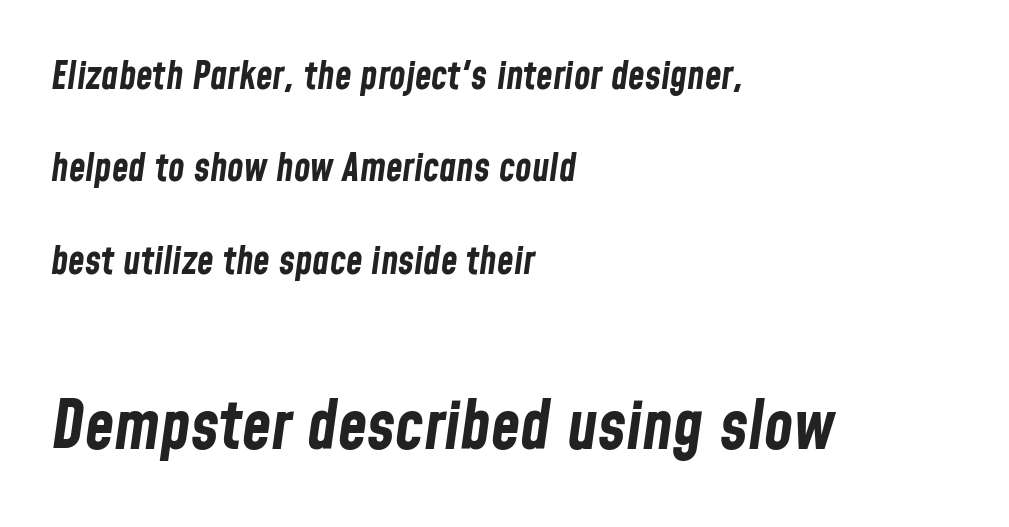
{"italic": "yes", "lean": "right", "slant_degrees": 8, "bold": "yes", "weight": "bold", "width": "condensed", "stroke_contrast": "low", "x_height": "medium", "monospaced": "no", "underline": "no", "align": "left", "line_spacing": "loose", "line_spacing_ratio": 2.43, "letter_spacing": "normal", "letter_spacing_em": 0.0, "larger_block": "second", "size_ratio": 1.76, "glyph_px": 67}
